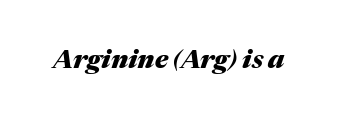
{"italic": "yes", "lean": "right", "slant_degrees": 17, "bold": "yes", "underline": "no", "letter_spacing": "normal", "letter_spacing_em": 0.0, "glyph_px": 26}
